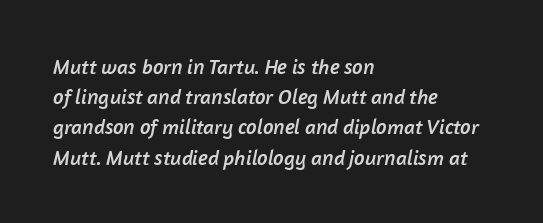
The image shows 21 px text type; set left-aligned, normal line spacing (1.44x), normal letter spacing, not underlined.
